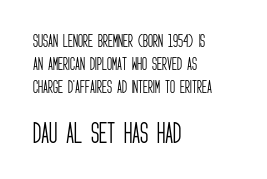
{"italic": "no", "bold": "no", "underline": "no", "align": "left", "line_spacing": "normal", "line_spacing_ratio": 1.63, "letter_spacing": "normal", "letter_spacing_em": 0.0, "larger_block": "second", "size_ratio": 1.64, "glyph_px": 23}
